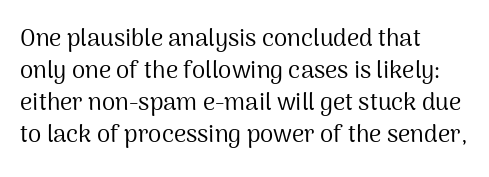
The image shows 24 px text type, upright; set left-aligned, normal line spacing (1.34x), normal letter spacing, not underlined.
